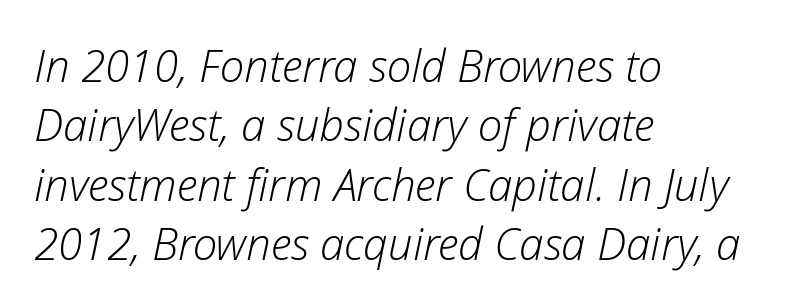
Each stroke keeps to a modest, everyday thickness or less. Regular leading. You could not count columns in this text — the font is proportionally spaced. Teacher's note: observe the even left margin — that is flush-left alignment. Spacing between characters is what you'd get straight out of the box. Lines of text with bare space underneath.
